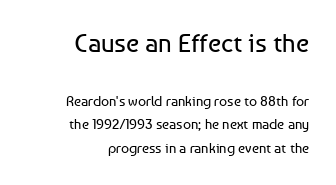
Every character sits straight up, as roman type does. The ragged edge is on the left, which tells us the setting is flush right. Letters rest on an invisible, unmarked baseline. Bigger letters appear in the top chunk; the bottom chunk is reduced.
